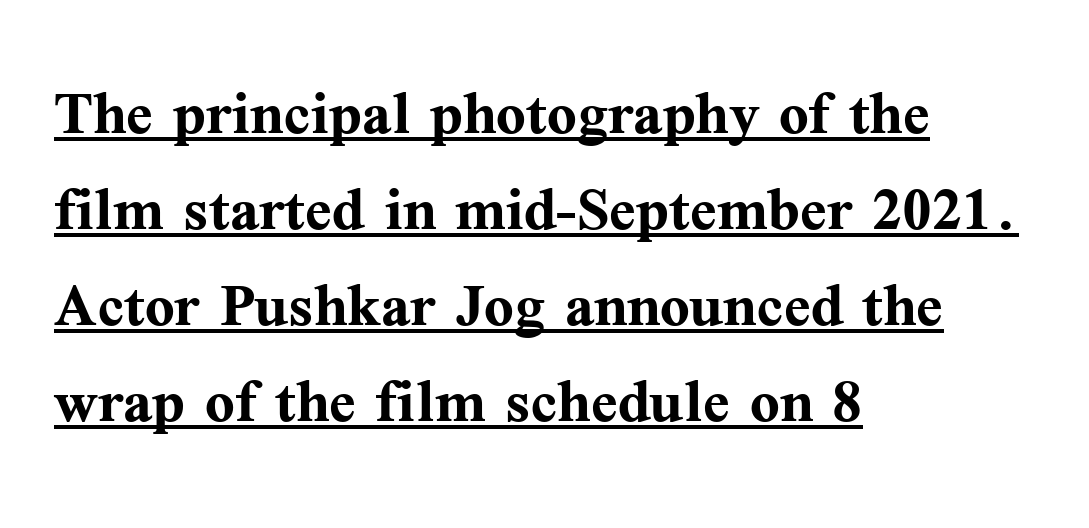
The axis of the letterforms is exactly vertical. The sample has been set heavy, in full bold. This is serif lettering, the kind often seen in printed books. The passage shown is typed in a proportional face where columns would drift. You could call the tracking neutral — neither tight nor loose.
